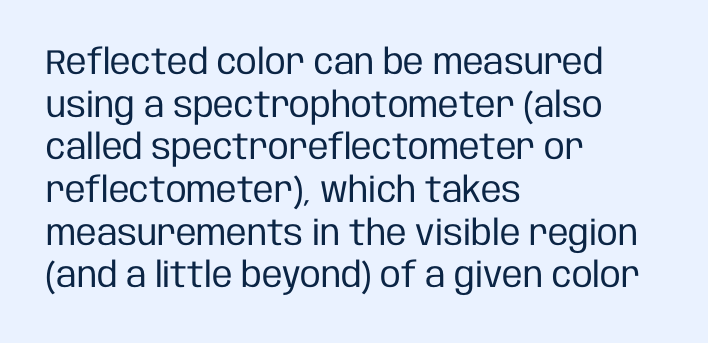
{"serif": "no", "italic": "no", "bold": "no", "weight": "regular", "width": "condensed", "stroke_contrast": "low", "x_height": "large", "monospaced": "no", "underline": "no", "align": "left", "line_spacing_ratio": 1.22, "letter_spacing": "normal", "letter_spacing_em": 0.0, "glyph_px": 35}
